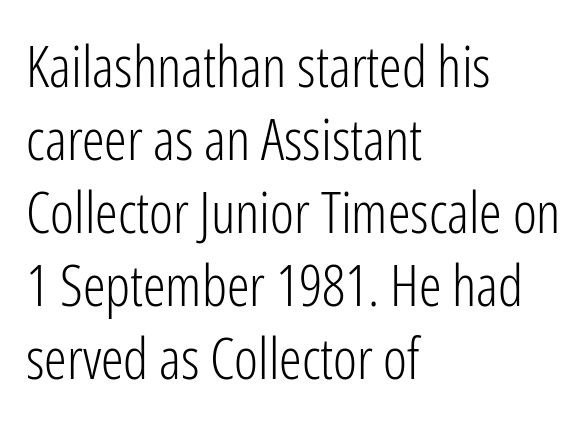
How would I describe the line gaps? Plain and ordinary. Look at the tracking — it's just the regular setting, nothing added. The passage shown is typed in a proportional face where columns would drift. A quiet, ordinary-to-light weight characterises the typeface.
